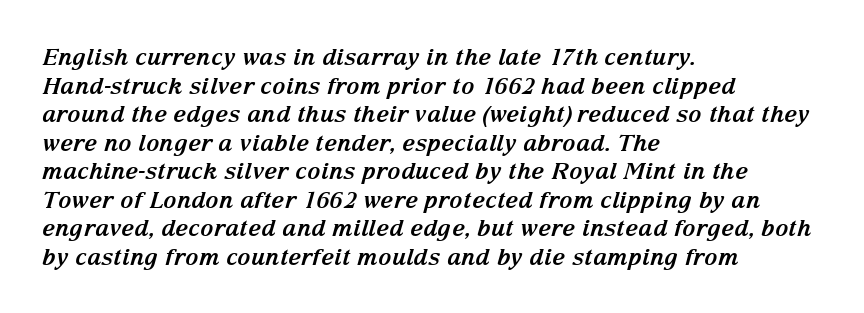
{"italic": "yes", "lean": "right", "slant_degrees": 15, "bold": "yes", "underline": "no", "align": "left", "line_spacing_ratio": 1.24, "letter_spacing": "normal", "letter_spacing_em": 0.0, "glyph_px": 23}
